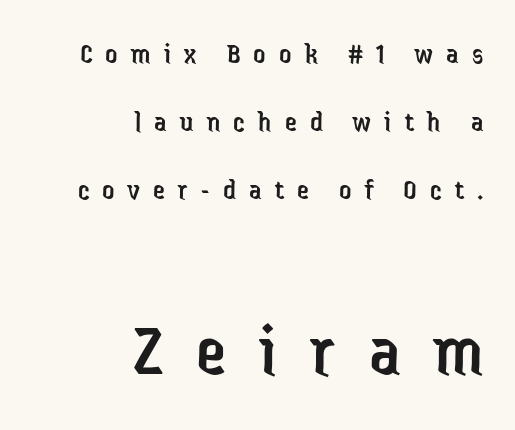
The image shows 76 px regular-weight, condensed sans-serif type, upright; set right-aligned, loose line spacing (2.26x), unusually wide letter spacing (+0.44 em), not underlined; the second (bottom) block is 2.53x larger; low stroke contrast and a medium x-height.
